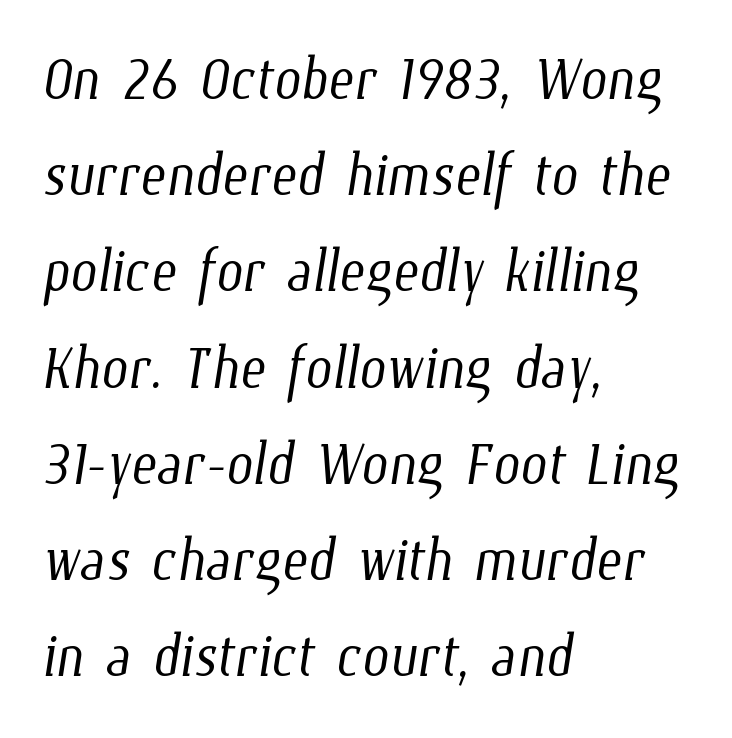
{"bold": "no", "weight": "light", "width": "condensed", "stroke_contrast": "low", "x_height": "medium", "monospaced": "no", "underline": "no", "align": "left", "line_spacing": "normal", "line_spacing_ratio": 1.25, "letter_spacing": "normal", "letter_spacing_em": 0.0, "glyph_px": 77}
